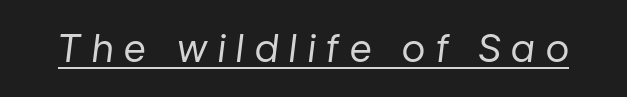
Q: Is the text bold? A: No.
Q: Is the text italic (slanted)? A: Yes, it leans right by about 7 degrees.
Q: Is the text underlined? A: Yes.
Q: Is the spacing between letters normal or unusually wide? A: Unusually wide.
Q: Width (condensed, normal, or wide)? A: Normal.
Q: Stroke contrast? A: Low.
Q: x-height? A: Medium.
Q: Monospaced? A: No.
